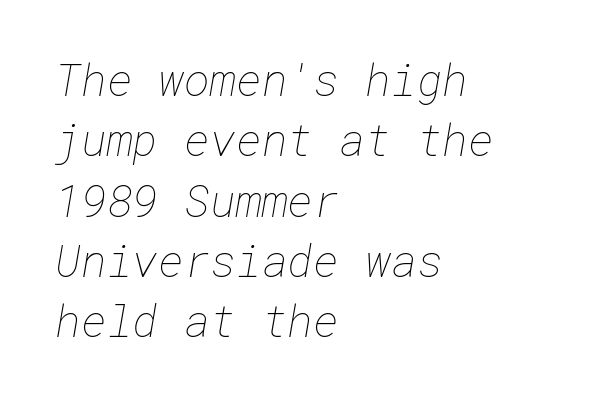
{"bold": "no", "weight": "thin", "width": "normal", "stroke_contrast": "low", "x_height": "medium", "underline": "no", "align": "left", "line_spacing": "normal", "line_spacing_ratio": 1.37, "letter_spacing": "normal", "letter_spacing_em": 0.0, "glyph_px": 44}
